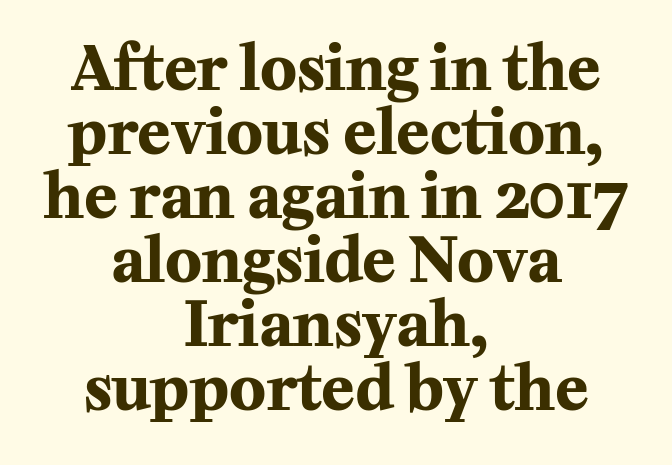
Q: Is the text bold? A: Yes.
Q: Is the text italic (slanted)? A: No, it is upright.
Q: Is the typeface a serif or a sans-serif typeface? A: Serif.
Q: Is the text underlined? A: No.
Q: How is the paragraph aligned? A: Centered.
Q: Is the spacing between letters normal or unusually wide? A: Normal.
Q: Is the spacing between lines tight, normal or loose? A: Tight.
Q: Width (condensed, normal, or wide)? A: Normal.
Q: Stroke contrast? A: Medium.
Q: x-height? A: Medium.
Q: Monospaced? A: No.
